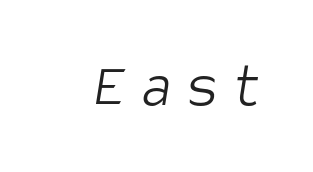
{"serif": "no", "bold": "no", "weight": "light", "width": "condensed", "stroke_contrast": "low", "x_height": "large", "monospaced": "no", "underline": "no", "letter_spacing": "wide", "letter_spacing_em": 0.26, "glyph_px": 63}
